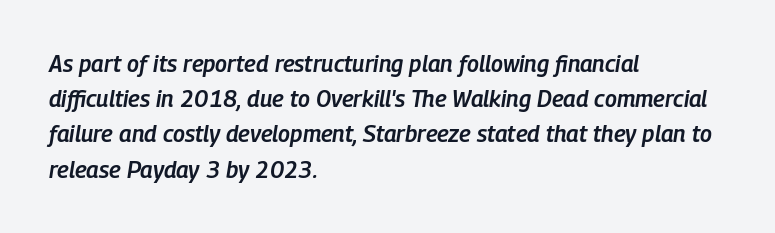
{"italic": "yes", "lean": "right", "slant_degrees": 9, "bold": "semi", "underline": "no", "align": "left", "line_spacing": "normal", "line_spacing_ratio": 1.53, "letter_spacing": "normal", "letter_spacing_em": 0.0, "glyph_px": 23}
